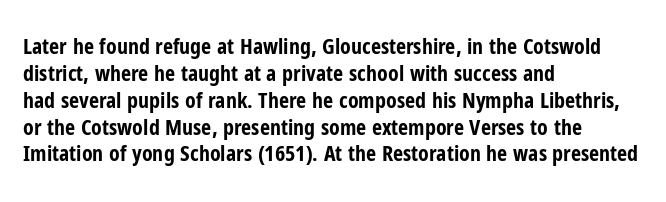
{"italic": "no", "bold": "yes", "underline": "no", "align": "left", "line_spacing_ratio": 1.22, "letter_spacing": "normal", "letter_spacing_em": 0.0, "glyph_px": 22}
